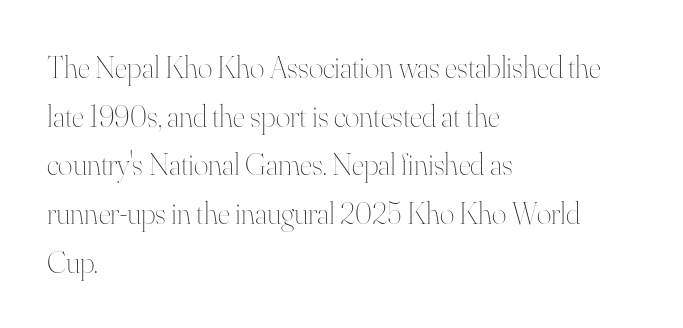
The image shows 31 px thin type, upright; set left-aligned, normal line spacing (1.57x), normal letter spacing, not underlined; high stroke contrast and a small x-height.
